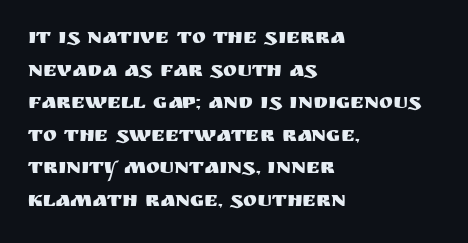
Q: Is the text italic (slanted)? A: No, it is upright.
Q: Is the text underlined? A: No.
Q: How is the paragraph aligned? A: Left-aligned.
Q: Is the spacing between letters normal or unusually wide? A: Normal.
Q: Is the spacing between lines tight, normal or loose? A: Normal.
